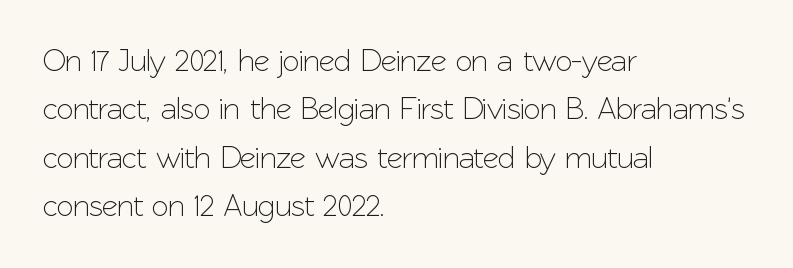
The image shows 31 px sans-serif type, upright; set left-aligned, normal line spacing (1.56x), normal letter spacing, not underlined; low stroke contrast and a medium x-height.
